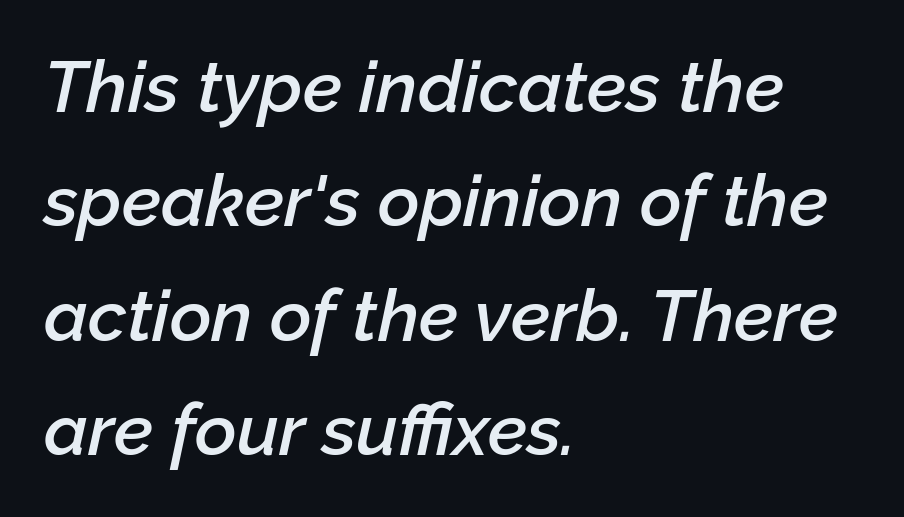
{"italic": "yes", "lean": "right", "slant_degrees": 12, "bold": "semi", "weight": "semibold", "width": "normal", "stroke_contrast": "low", "x_height": "medium", "monospaced": "no", "underline": "no", "align": "left", "line_spacing": "normal", "line_spacing_ratio": 1.59, "letter_spacing": "normal", "letter_spacing_em": 0.0, "glyph_px": 72}
